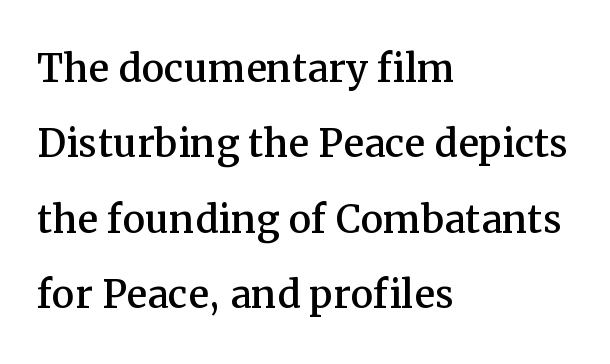
Anything drawn beneath the words? Only blank space. Evenly set lines give the paragraph a standard silhouette. Look at the tracking — it's just the regular setting, nothing added. Think of a printed novel: that variable character pitch is what you see here.
